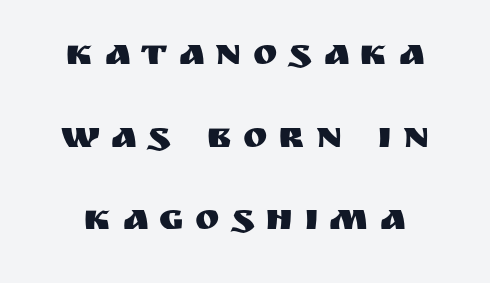
Check the space under the baseline: it is left empty. Observe the absence of serifs on each vertical stroke in this sample. Honestly, the rows look like they've been pulled way apart. The line texture is sparse and dotted thanks to wide tracking. Think of a printed novel: that variable character pitch is what you see here.
